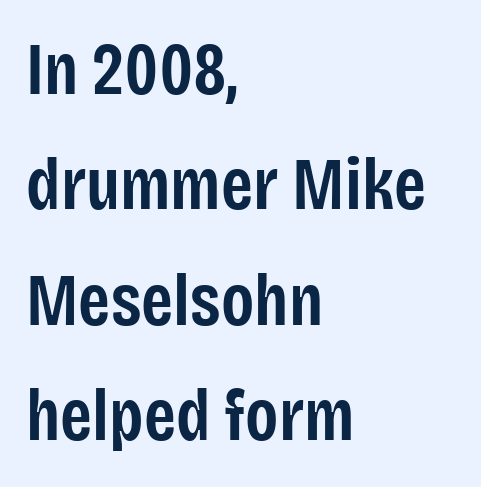
Q: Is the text bold? A: Semi-bold.
Q: Is the text italic (slanted)? A: No, it is upright.
Q: Is the typeface a serif or a sans-serif typeface? A: Sans-serif.
Q: Is the text underlined? A: No.
Q: How is the paragraph aligned? A: Left-aligned.
Q: Is the spacing between letters normal or unusually wide? A: Normal.
Q: Is the spacing between lines tight, normal or loose? A: Normal.
Q: Width (condensed, normal, or wide)? A: Condensed.
Q: Stroke contrast? A: Low.
Q: x-height? A: Large.
Q: Monospaced? A: No.
